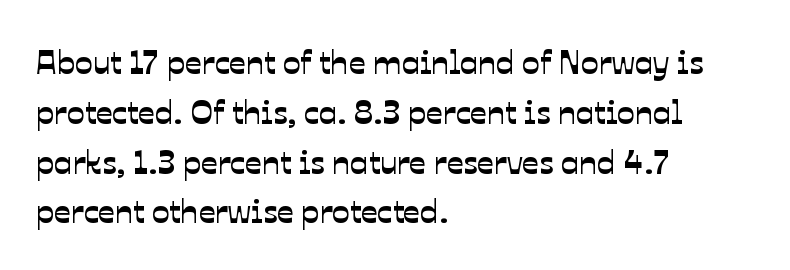
{"serif": "no", "width": "normal", "stroke_contrast": "low", "x_height": "medium", "monospaced": "no", "underline": "no", "align": "left", "line_spacing": "normal", "line_spacing_ratio": 1.51, "letter_spacing": "normal", "letter_spacing_em": 0.0, "glyph_px": 33}
